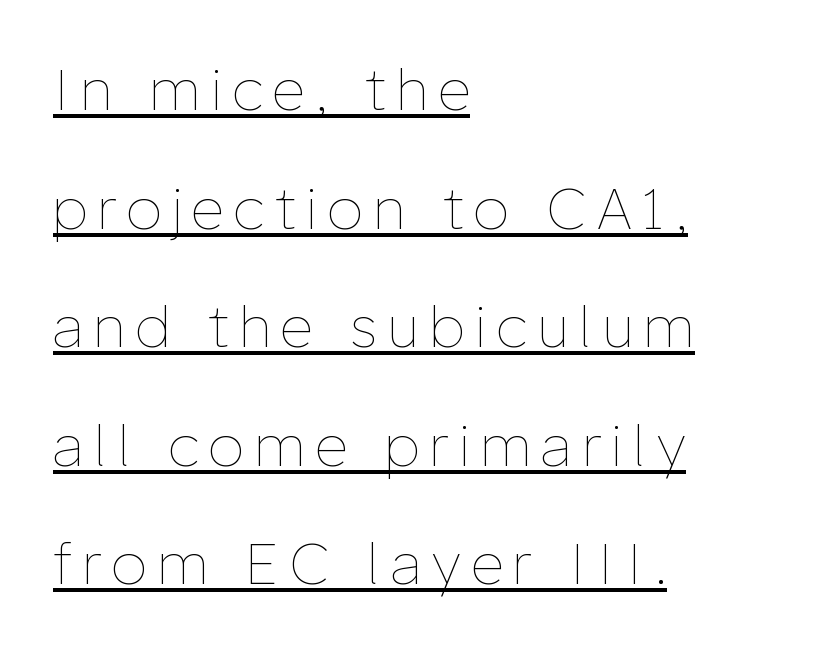
Q: Is the text bold? A: No.
Q: Is the text italic (slanted)? A: No, it is upright.
Q: Is the text underlined? A: Yes.
Q: How is the paragraph aligned? A: Left-aligned.
Q: Is the spacing between lines tight, normal or loose? A: Loose.
Q: Width (condensed, normal, or wide)? A: Normal.
Q: Stroke contrast? A: Low.
Q: x-height? A: Medium.
Q: Monospaced? A: No.
